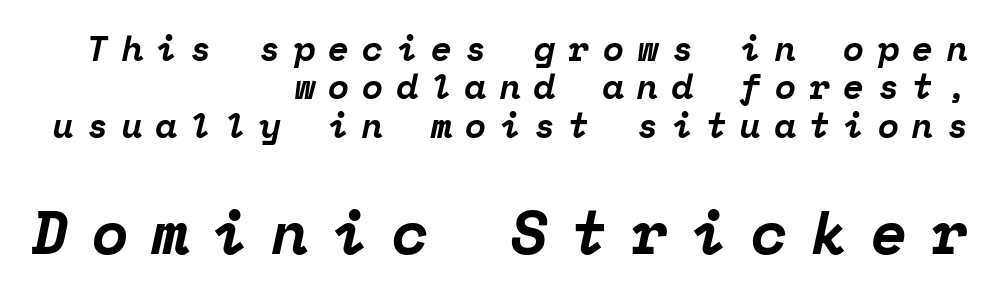
The image shows 61 px bold serif type, italic (leaning right), monospaced; set right-aligned, tight line spacing (1.1x), unusually wide letter spacing (+0.37 em), not underlined; the second (bottom) block is 1.74x larger; low stroke contrast and a medium x-height.
